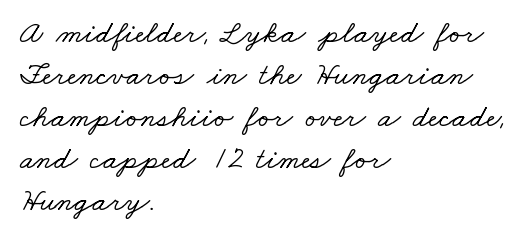
Proportional: the letters do not fall into vertical columns. All the whitespace from short lines collects on the right. Here the glyphs are tracked normally, forming tight word shapes. The typeface chosen for these lines features serifs. Does the leading feel generous? No, just average. Unmarked baselines from the first word to the last.
